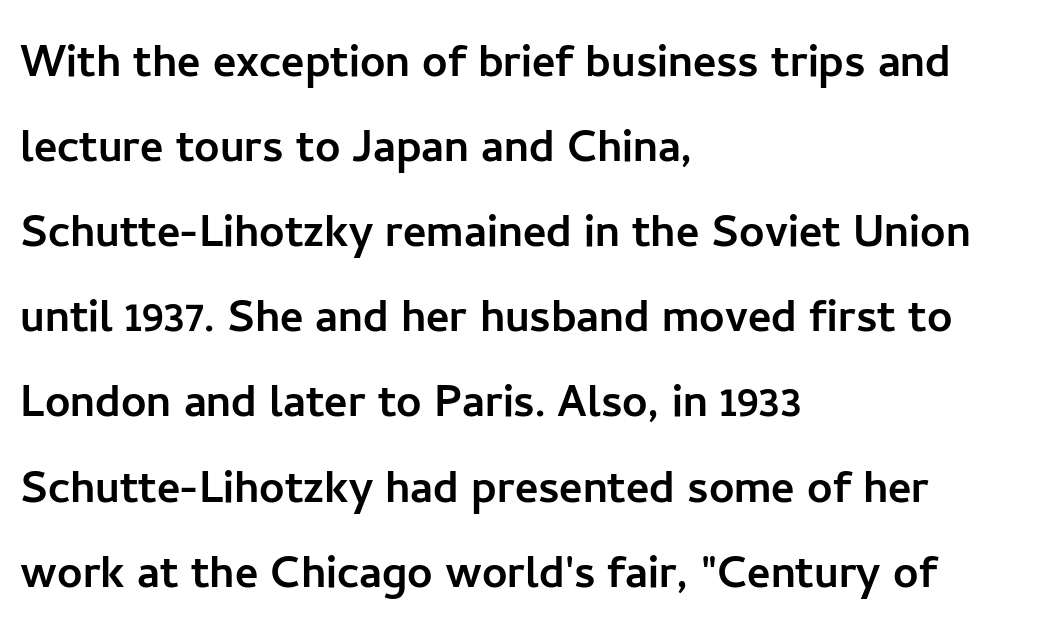
The image shows 56 px sans-serif type, upright; set left-aligned, normal line spacing (1.52x), normal letter spacing, not underlined; low stroke contrast and a medium x-height.
